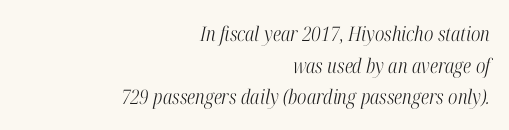
Q: Is the text bold? A: No.
Q: Is the text italic (slanted)? A: Yes, it leans right by about 12 degrees.
Q: Is the text underlined? A: No.
Q: How is the paragraph aligned? A: Right-aligned.
Q: Is the spacing between letters normal or unusually wide? A: Normal.
Q: Is the spacing between lines tight, normal or loose? A: Normal.
